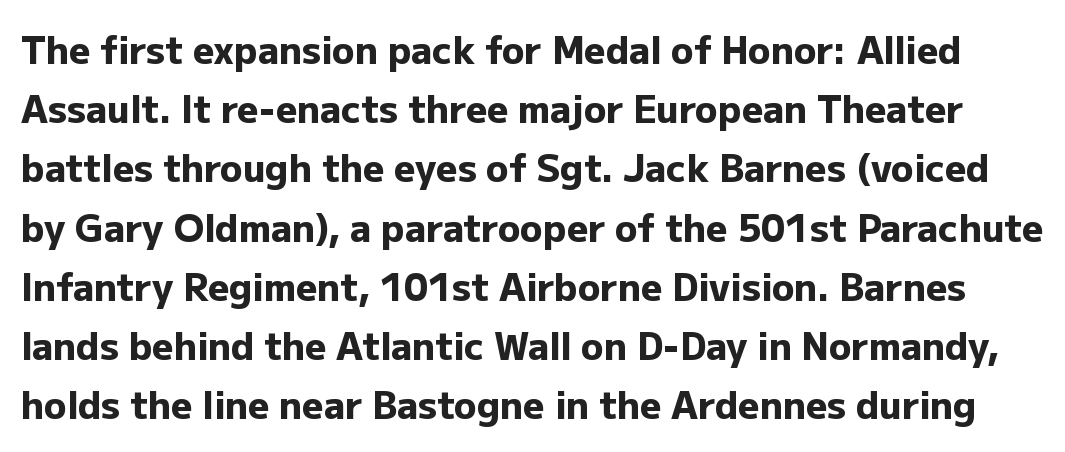
Bare-footed words on every line. The lines sit at an ordinary, default distance from one another. Thick stems and heavy bowls — unmistakably bold. Here the glyphs are tracked normally, forming tight word shapes. The characters display no serif detailing; their extremities are plain. Tall strokes in this sample are plumb rather than angled.
